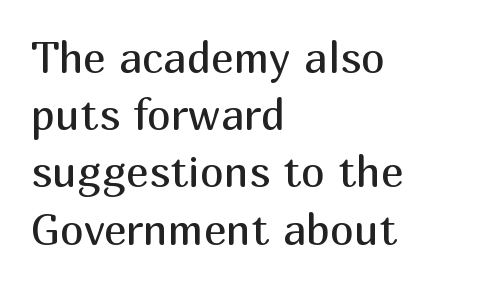
Q: Is the text bold? A: No.
Q: Is the text italic (slanted)? A: No, it is upright.
Q: Is the typeface a serif or a sans-serif typeface? A: Sans-serif.
Q: Is the text underlined? A: No.
Q: How is the paragraph aligned? A: Left-aligned.
Q: Is the spacing between letters normal or unusually wide? A: Normal.
Q: Is the spacing between lines tight, normal or loose? A: Normal.
Q: Width (condensed, normal, or wide)? A: Normal.
Q: Stroke contrast? A: Medium.
Q: x-height? A: Medium.
Q: Monospaced? A: No.
